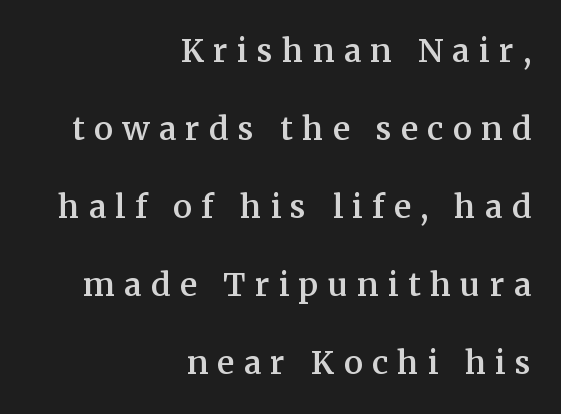
The image shows 32 px semibold serif type, upright; set right-aligned, loose line spacing (2.44x), unusually wide letter spacing (+0.29 em), not underlined; medium stroke contrast and a medium x-height.
